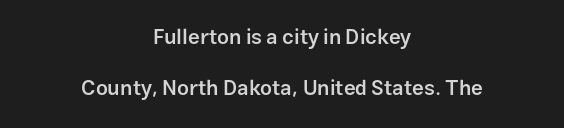
Q: Is the text bold? A: Semi-bold.
Q: Is the text italic (slanted)? A: No, it is upright.
Q: Is the text underlined? A: No.
Q: How is the paragraph aligned? A: Centered.
Q: Is the spacing between letters normal or unusually wide? A: Normal.
Q: Is the spacing between lines tight, normal or loose? A: Loose.
